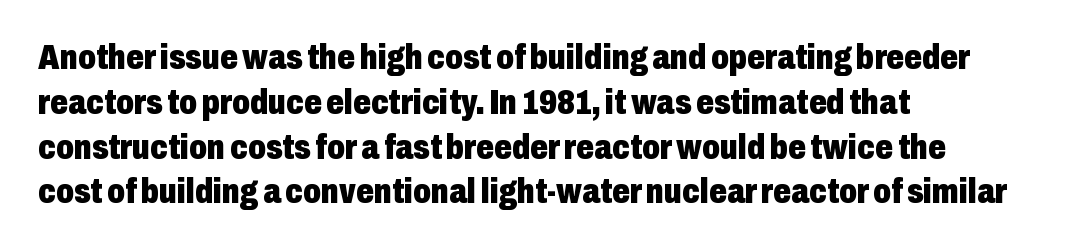
Q: Is the text bold? A: Yes.
Q: Is the text italic (slanted)? A: No, it is upright.
Q: Is the typeface a serif or a sans-serif typeface? A: Sans-serif.
Q: Is the text underlined? A: No.
Q: How is the paragraph aligned? A: Left-aligned.
Q: Is the spacing between letters normal or unusually wide? A: Normal.
Q: Is the spacing between lines tight, normal or loose? A: Normal.
Q: Width (condensed, normal, or wide)? A: Condensed.
Q: Stroke contrast? A: Low.
Q: x-height? A: Medium.
Q: Monospaced? A: No.
